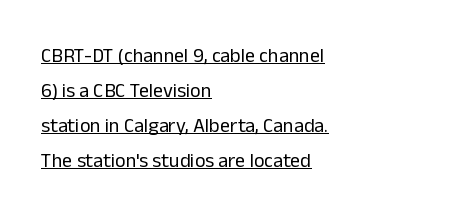
{"italic": "no", "bold": "no", "underline": "yes", "align": "left", "line_spacing_ratio": 1.75, "letter_spacing": "normal", "letter_spacing_em": 0.0, "glyph_px": 20}
